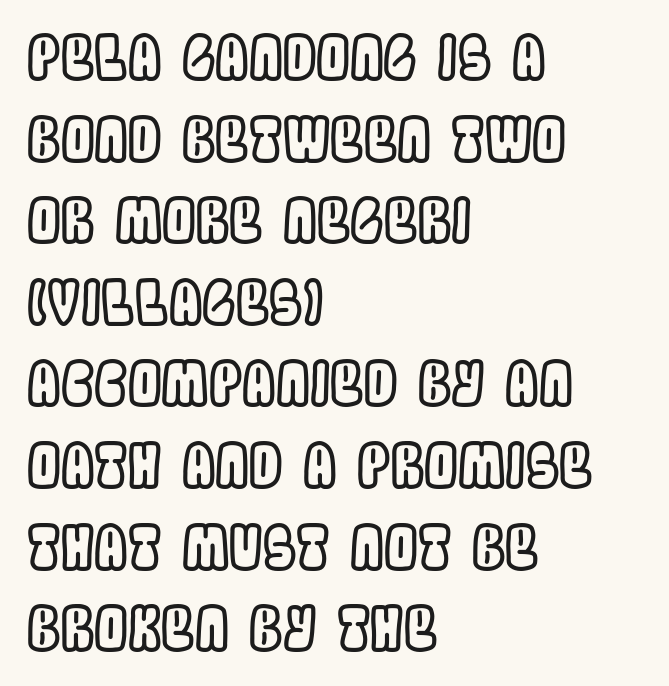
{"italic": "no", "width": "condensed", "x_height": "large", "monospaced": "no", "underline": "no", "align": "left", "line_spacing": "normal", "line_spacing_ratio": 1.36, "letter_spacing": "normal", "letter_spacing_em": 0.0, "glyph_px": 60}
